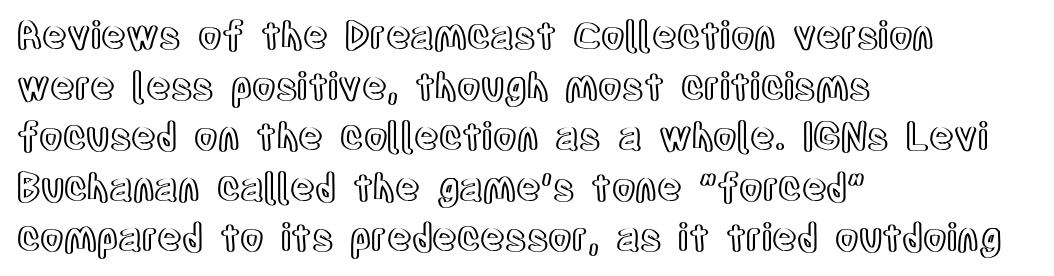
{"italic": "no", "width": "condensed", "x_height": "large", "monospaced": "no", "underline": "no", "align": "left", "line_spacing": "normal", "line_spacing_ratio": 1.33, "letter_spacing": "normal", "letter_spacing_em": 0.0, "glyph_px": 38}
